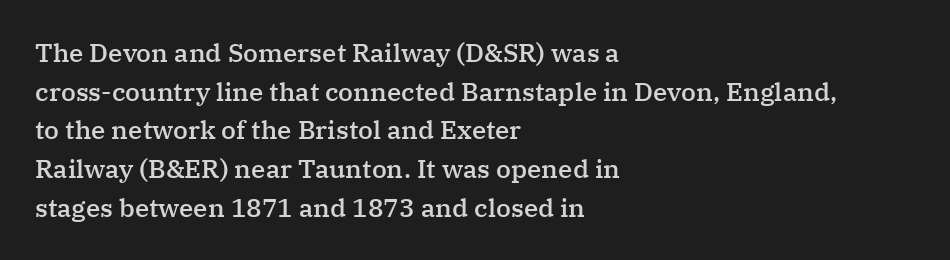
What stands out about the letter spacing? Nothing — it is the standard amount. Where is the straight margin? On the left. The glyphs are unaccompanied by any horizontal stroke below them. Is there any slant? The stems are plumb. The leading is moderate, giving the passage an even texture.
